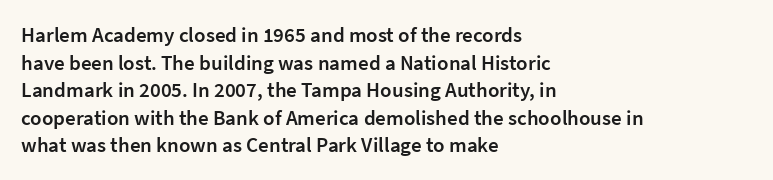
Q: Is the text bold? A: Semi-bold.
Q: Is the text italic (slanted)? A: No, it is upright.
Q: Is the text underlined? A: No.
Q: How is the paragraph aligned? A: Left-aligned.
Q: Is the spacing between letters normal or unusually wide? A: Normal.
Q: Is the spacing between lines tight, normal or loose? A: Normal.
